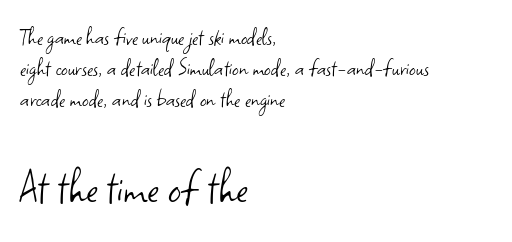
Q: Is the text bold? A: No.
Q: Is the text italic (slanted)? A: Yes.
Q: Is the typeface a serif or a sans-serif typeface? A: Sans-serif.
Q: Is the text underlined? A: No.
Q: How is the paragraph aligned? A: Left-aligned.
Q: Is the spacing between letters normal or unusually wide? A: Normal.
Q: Which block of text is set in a larger size, the first (top) or the second (bottom)? A: The second (bottom) one.
Q: Width (condensed, normal, or wide)? A: Normal.
Q: Stroke contrast? A: Low.
Q: x-height? A: Small.
Q: Monospaced? A: No.
